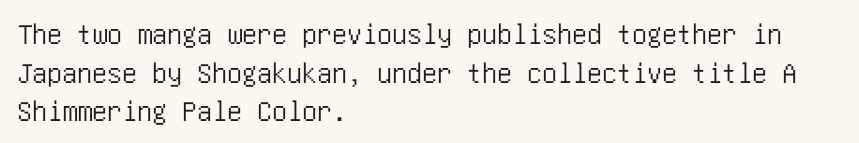
Observe the ordinary spacing: letters are neighbours, not strangers. If you drew a line through each stem, it would be perfectly vertical. Quick note: interline space is typical. The string is rendered with underlining switched off.
